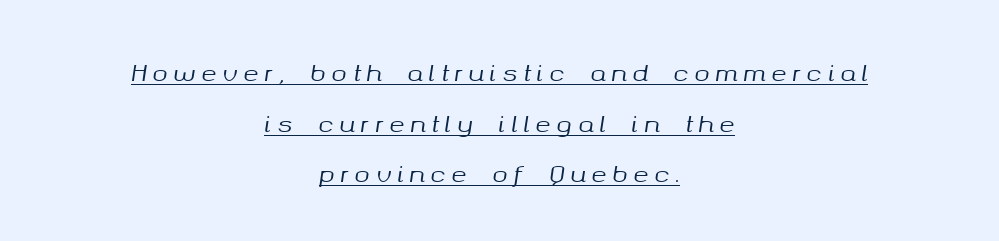
Students, observe: this is what heavily led, spacious text looks like. In terms of letterspacing, this is a distinctly airy, spread setting. Each line is balanced around a shared central axis. Every word sits above its own underline. If you drew a line through each stem, it would be angled.
